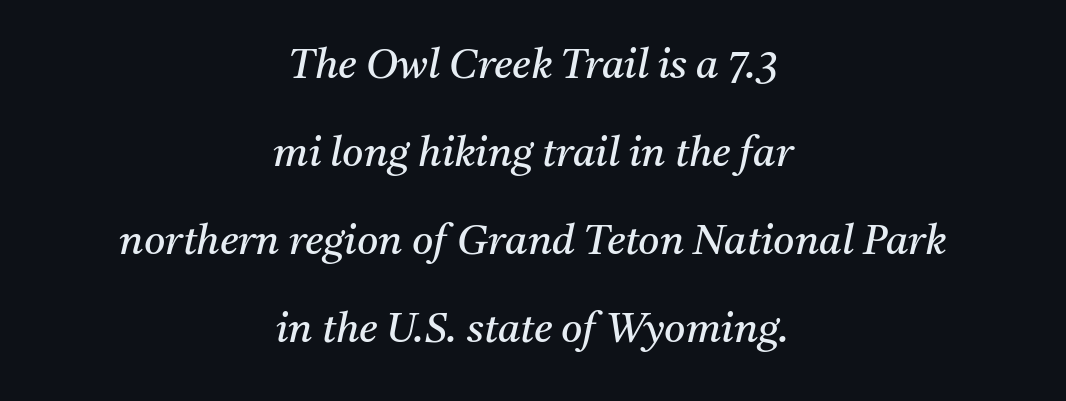
The image shows 41 px regular-weight serif type, italic (leaning right); set centered, loose line spacing (2.15x), normal letter spacing, not underlined; medium stroke contrast and a medium x-height.
